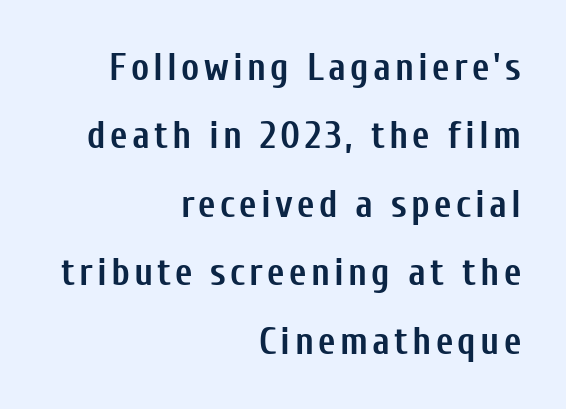
The image shows 38 px semibold, condensed sans-serif type, upright; set right-aligned, line spacing 1.8x, not underlined; low stroke contrast and a medium x-height.
